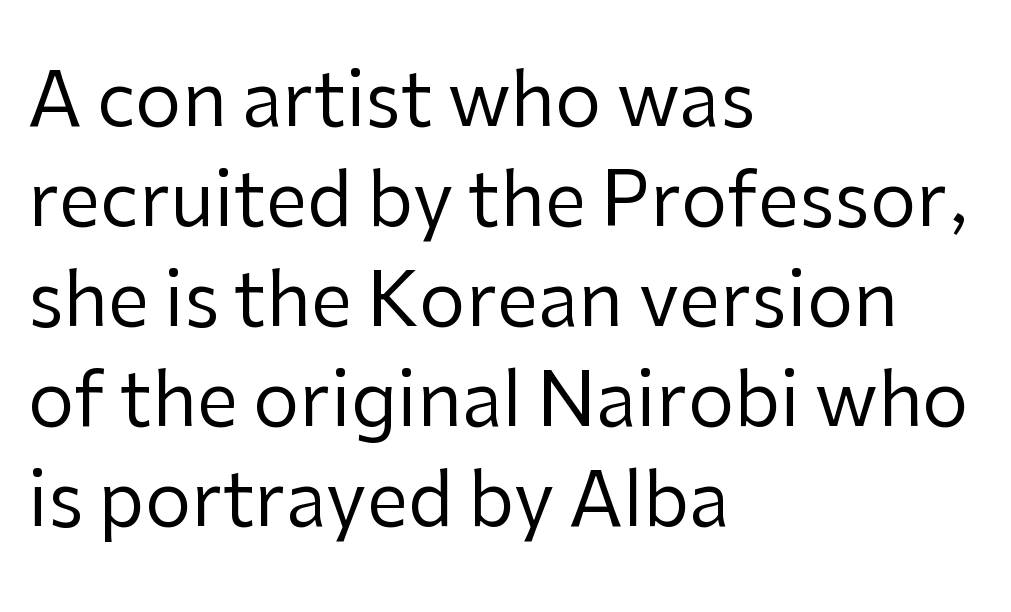
Q: Is the text bold? A: No.
Q: Is the text italic (slanted)? A: No, it is upright.
Q: Is the typeface a serif or a sans-serif typeface? A: Sans-serif.
Q: Is the text underlined? A: No.
Q: How is the paragraph aligned? A: Left-aligned.
Q: Is the spacing between letters normal or unusually wide? A: Normal.
Q: Is the spacing between lines tight, normal or loose? A: Normal.
Q: Width (condensed, normal, or wide)? A: Normal.
Q: Stroke contrast? A: Low.
Q: x-height? A: Medium.
Q: Monospaced? A: No.
